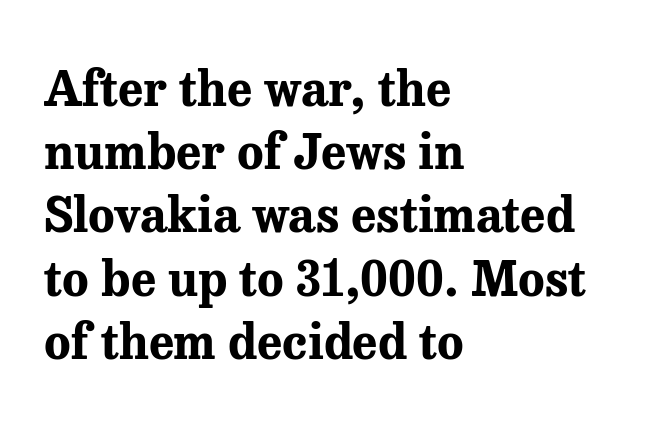
The image shows 49 px bold serif type, upright; set left-aligned, normal line spacing (1.29x), normal letter spacing, not underlined; medium stroke contrast and a medium x-height.
